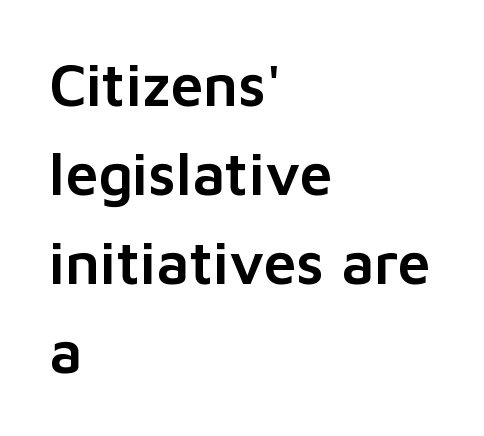
{"serif": "no", "italic": "no", "width": "normal", "stroke_contrast": "low", "x_height": "medium", "monospaced": "no", "underline": "no", "align": "left", "line_spacing": "normal", "line_spacing_ratio": 1.51, "letter_spacing": "normal", "letter_spacing_em": 0.0, "glyph_px": 59}
